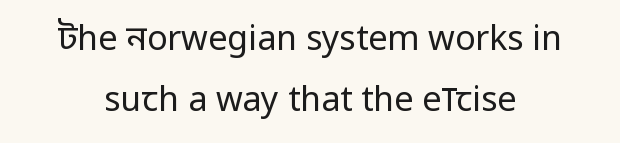
{"serif": "no", "italic": "no", "bold": "no", "weight": "regular", "width": "condensed", "stroke_contrast": "low", "underline": "no", "line_spacing_ratio": 1.78, "letter_spacing": "normal", "letter_spacing_em": 0.0, "glyph_px": 34}
